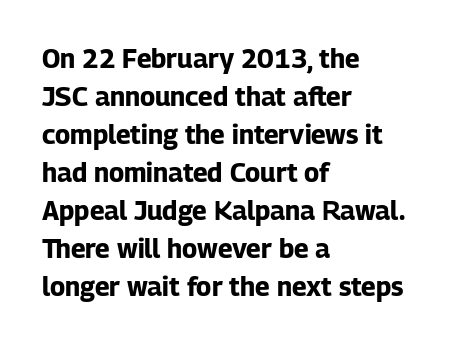
{"italic": "no", "bold": "yes", "underline": "no", "align": "left", "line_spacing": "normal", "line_spacing_ratio": 1.46, "letter_spacing": "normal", "letter_spacing_em": 0.0, "glyph_px": 26}
